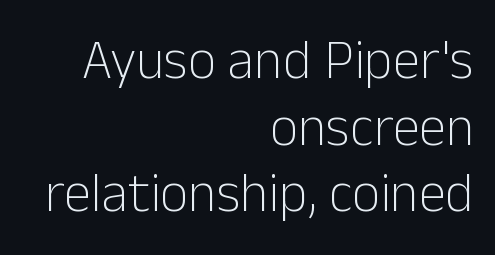
Q: Is the text bold? A: No.
Q: Is the text italic (slanted)? A: No, it is upright.
Q: Is the typeface a serif or a sans-serif typeface? A: Sans-serif.
Q: Is the text underlined? A: No.
Q: How is the paragraph aligned? A: Right-aligned.
Q: Is the spacing between letters normal or unusually wide? A: Normal.
Q: Width (condensed, normal, or wide)? A: Normal.
Q: Stroke contrast? A: Low.
Q: x-height? A: Medium.
Q: Monospaced? A: No.
